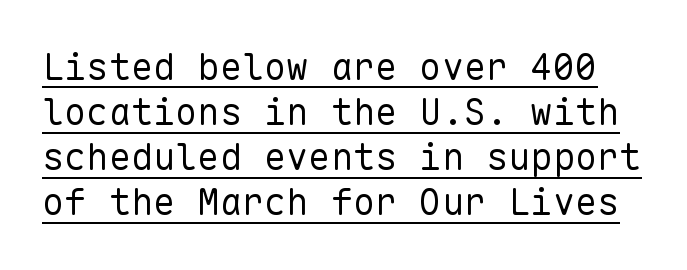
When letters stand straight like this, we call the style roman or upright. This rendering features underlined lettering. Letterform terminals end flat and unadorned throughout the passage. Observe the ordinary spacing: letters are neighbours, not strangers. Is this a fixed-width face? Yes — each glyph sits in an identical cell. Each stroke keeps to a modest, everyday thickness or less.
